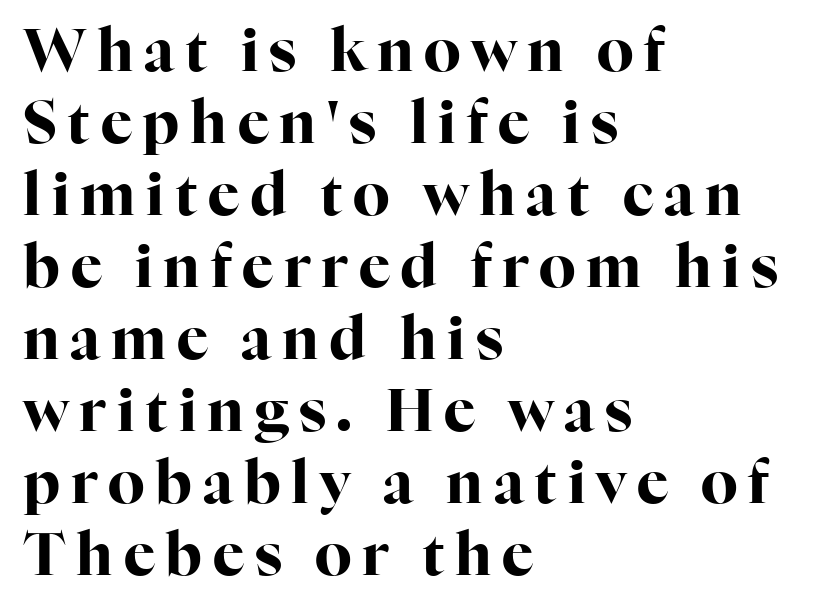
Q: Is the text bold? A: Yes.
Q: Is the text italic (slanted)? A: No, it is upright.
Q: Is the typeface a serif or a sans-serif typeface? A: Serif.
Q: Is the text underlined? A: No.
Q: How is the paragraph aligned? A: Left-aligned.
Q: Width (condensed, normal, or wide)? A: Normal.
Q: Stroke contrast? A: High.
Q: x-height? A: Medium.
Q: Monospaced? A: No.
